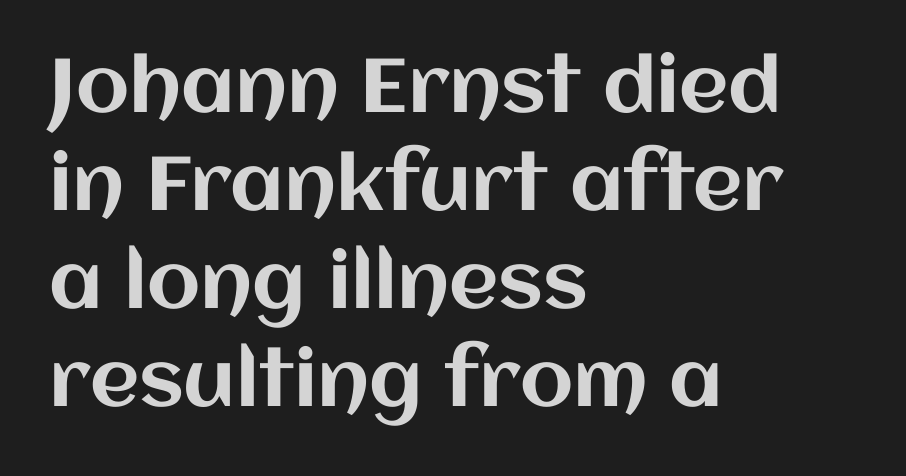
Q: Is the text italic (slanted)? A: No, it is upright.
Q: Is the text underlined? A: No.
Q: How is the paragraph aligned? A: Left-aligned.
Q: Is the spacing between letters normal or unusually wide? A: Normal.
Q: Is the spacing between lines tight, normal or loose? A: Normal.
Q: Width (condensed, normal, or wide)? A: Normal.
Q: Stroke contrast? A: Medium.
Q: x-height? A: Large.
Q: Monospaced? A: No.
